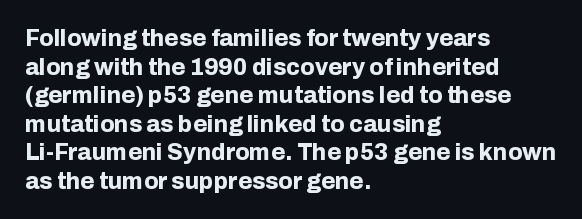
Q: Is the text bold? A: Yes.
Q: Is the text italic (slanted)? A: No, it is upright.
Q: Is the text underlined? A: No.
Q: How is the paragraph aligned? A: Left-aligned.
Q: Is the spacing between letters normal or unusually wide? A: Normal.
